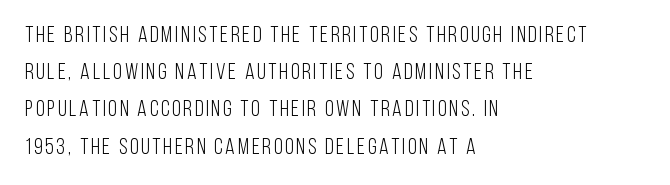
The image shows 22 px text type, upright; set left-aligned, normal line spacing (1.69x), not underlined.
